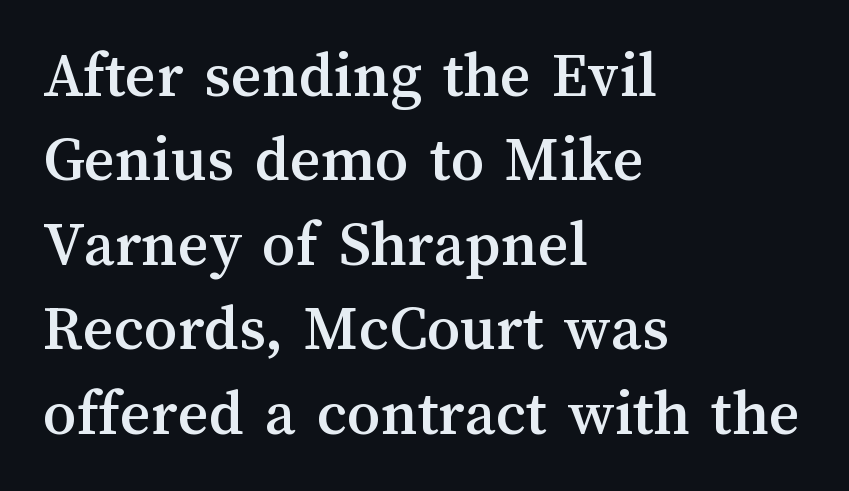
{"italic": "no", "width": "normal", "stroke_contrast": "medium", "x_height": "medium", "monospaced": "no", "underline": "no", "align": "left", "line_spacing": "normal", "line_spacing_ratio": 1.28, "letter_spacing": "normal", "letter_spacing_em": 0.0, "glyph_px": 66}
